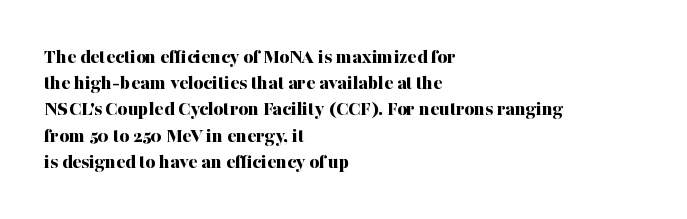
{"italic": "no", "bold": "yes", "underline": "no", "align": "left", "line_spacing": "normal", "line_spacing_ratio": 1.25, "letter_spacing": "normal", "letter_spacing_em": 0.0, "glyph_px": 21}
